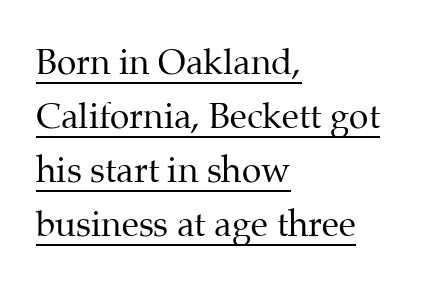
Q: Is the text bold? A: No.
Q: Is the text italic (slanted)? A: No, it is upright.
Q: Is the typeface a serif or a sans-serif typeface? A: Serif.
Q: Is the text underlined? A: Yes.
Q: How is the paragraph aligned? A: Left-aligned.
Q: Is the spacing between letters normal or unusually wide? A: Normal.
Q: Is the spacing between lines tight, normal or loose? A: Normal.
Q: Width (condensed, normal, or wide)? A: Normal.
Q: Stroke contrast? A: Medium.
Q: x-height? A: Medium.
Q: Monospaced? A: No.
